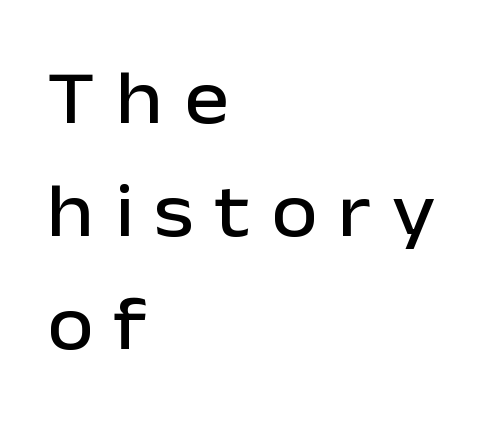
{"serif": "no", "italic": "no", "width": "normal", "stroke_contrast": "low", "x_height": "medium", "monospaced": "no", "underline": "no", "align": "left", "line_spacing": "normal", "line_spacing_ratio": 1.51, "letter_spacing": "wide", "letter_spacing_em": 0.28, "glyph_px": 75}
